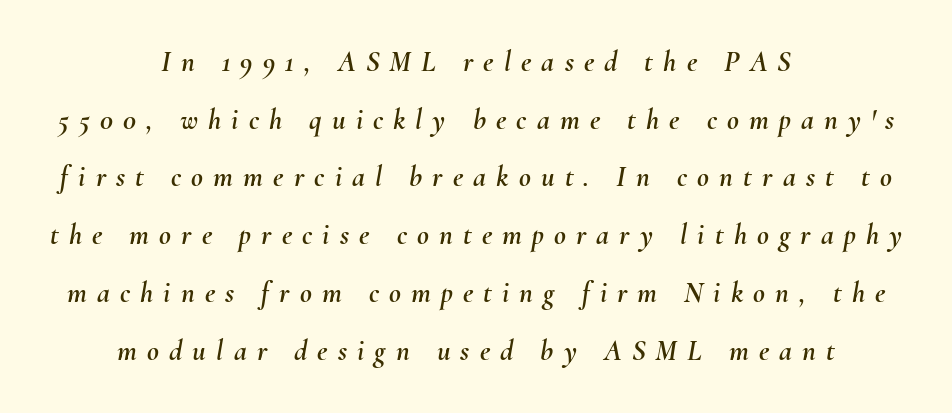
Q: Is the text italic (slanted)? A: Yes, it leans right by about 10 degrees.
Q: Is the text underlined? A: No.
Q: How is the paragraph aligned? A: Centered.
Q: Is the spacing between letters normal or unusually wide? A: Unusually wide.
Q: Is the spacing between lines tight, normal or loose? A: Loose.
Q: Width (condensed, normal, or wide)? A: Normal.
Q: Stroke contrast? A: Medium.
Q: x-height? A: Small.
Q: Monospaced? A: No.
